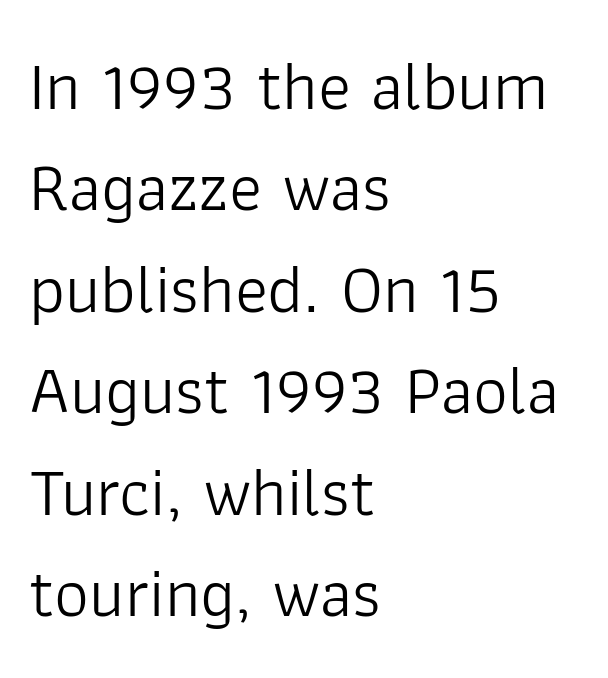
The image shows 69 px light sans-serif type, upright; set left-aligned, normal line spacing (1.47x), normal letter spacing, not underlined; low stroke contrast and a medium x-height.
